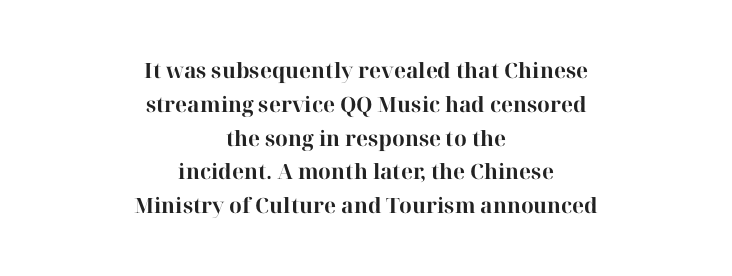
The image shows 21 px bold type, upright; set centered, normal line spacing (1.61x), normal letter spacing, not underlined.
